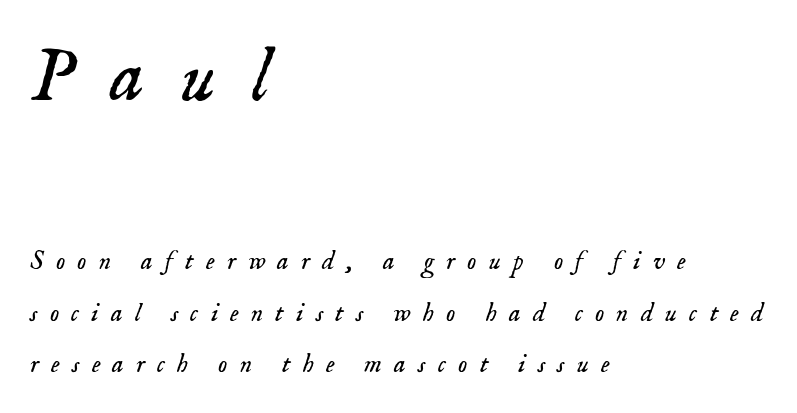
Q: Is the text bold? A: No.
Q: Is the text italic (slanted)? A: Yes, it leans right by about 18 degrees.
Q: Is the typeface a serif or a sans-serif typeface? A: Serif.
Q: Is the text underlined? A: No.
Q: How is the paragraph aligned? A: Left-aligned.
Q: Is the spacing between letters normal or unusually wide? A: Unusually wide.
Q: Is the spacing between lines tight, normal or loose? A: Loose.
Q: Which block of text is set in a larger size, the first (top) or the second (bottom)? A: The first (top) one.
Q: Width (condensed, normal, or wide)? A: Normal.
Q: Stroke contrast? A: Low.
Q: x-height? A: Small.
Q: Monospaced? A: No.
